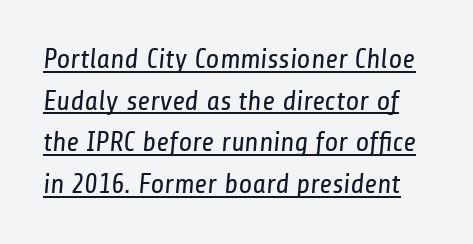
{"serif": "no", "bold": "no", "weight": "regular", "width": "condensed", "stroke_contrast": "low", "x_height": "medium", "monospaced": "no", "underline": "yes", "line_spacing": "normal", "line_spacing_ratio": 1.49, "letter_spacing": "normal", "letter_spacing_em": 0.0, "glyph_px": 28}
